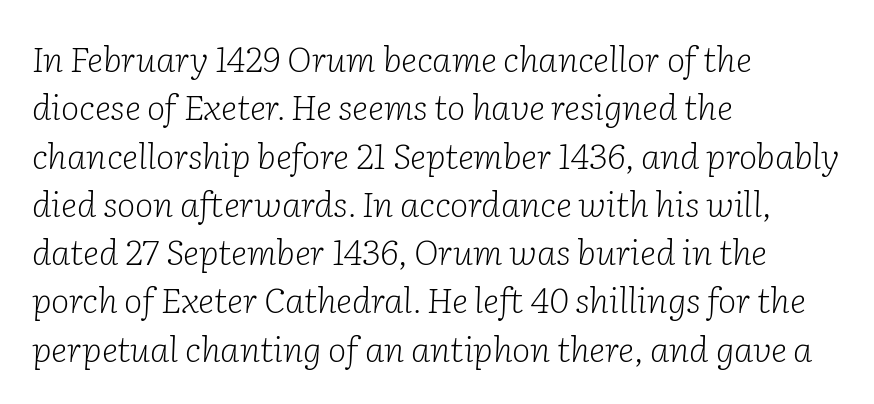
The cut favours lightness, reaching ordinary text weight at its darkest. Here the designer chose a conventional face with non-uniform glyph widths. Each new line begins a customary step beneath the previous one. Typeset ragged right — the left edge is the straight one. Is this a sans? No — the strokes have serifs.
